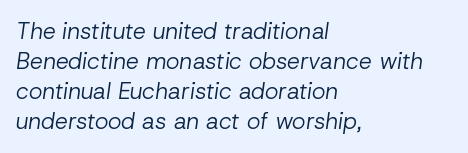
Does the copy run flush right? No — it runs flush left. Interline gaps are of average width in this sample. Observe the ordinary spacing: letters are neighbours, not strangers. The foot of each line stays bare and open.
